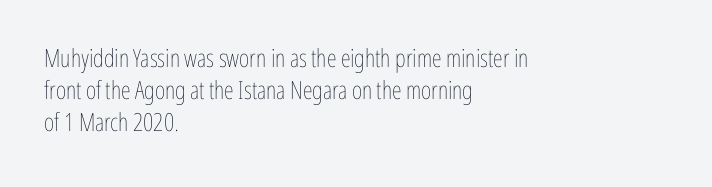
These lines keep a tight, regular rhythm from letter to letter. This sample is left-justified, so line endings fall wherever the words run out. The space between consecutive lines is moderate. Do the letters lean? They stand straight. The passage shown is not underscored anywhere. Stems and bowls with no extra thickness — not bold.
